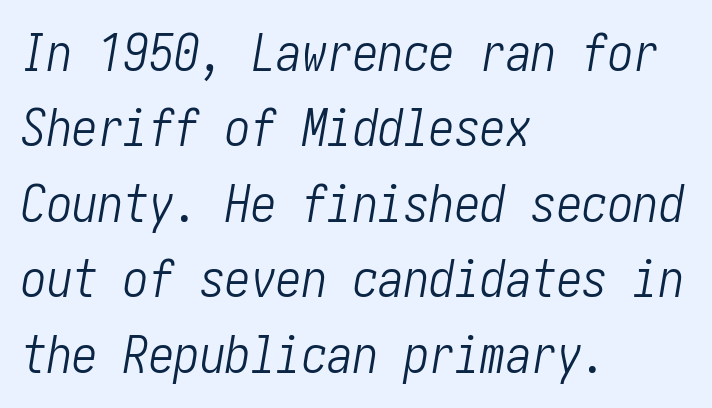
Unmarked baselines from the first word to the last. You could call the tracking neutral — neither tight nor loose. Every character sits at an angle, as italics do. This block has exactly the height ordinary leading produces. The lines are quadded left. Each stroke keeps to a modest, everyday thickness or less.
